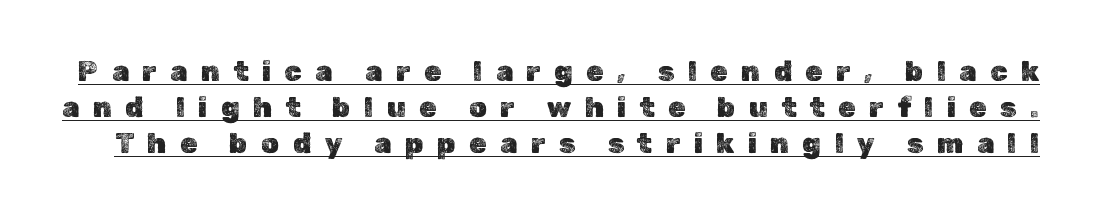
Upright lettering throughout. Check the space under the baseline: a stroke is drawn there. Rows of type keep a routine distance in the vertical direction. This sample has the flowing, uneven cadence of proportional lettering. You could only call the tracking loose — the letters float apart.
